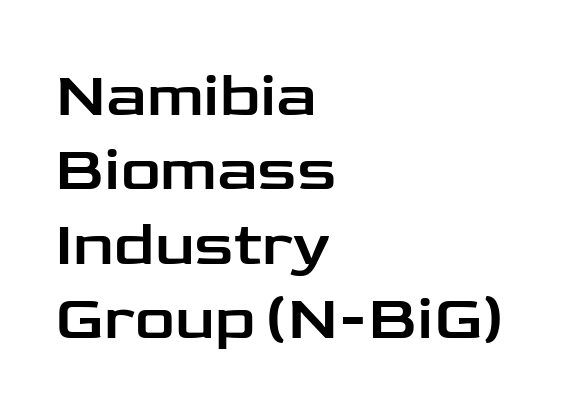
Q: Is the text italic (slanted)? A: No, it is upright.
Q: Is the typeface a serif or a sans-serif typeface? A: Sans-serif.
Q: Is the text underlined? A: No.
Q: How is the paragraph aligned? A: Left-aligned.
Q: Is the spacing between letters normal or unusually wide? A: Normal.
Q: Width (condensed, normal, or wide)? A: Wide.
Q: Stroke contrast? A: Low.
Q: x-height? A: Medium.
Q: Monospaced? A: No.
